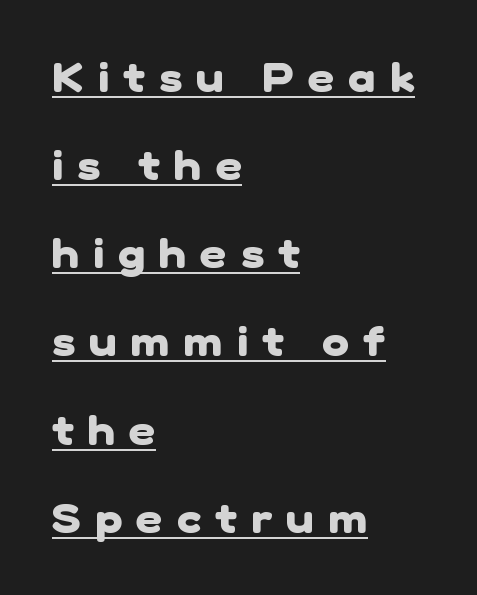
Someone cranked the tracking dial way up on this one. Is the block centered? No — it sits flush against the left margin. Look at the stroke-to-counter ratio: heavy, a bold. The glyphs are accompanied by a horizontal stroke just below them. Widely set lines give the paragraph a tall, airy silhouette. Think of a printed novel: that variable character pitch is what you see here.
